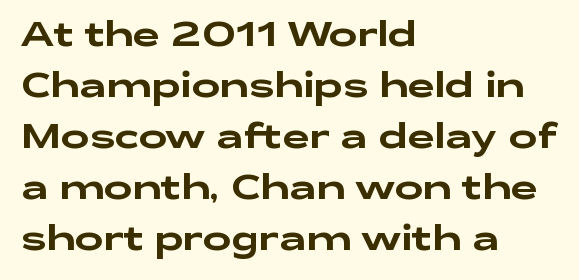
The vertical gap from one line to the next is medium. The rendering anchors every line to the left-hand side. Is the letter spacing exaggerated? No — it looks like the ordinary default. Here the designer chose a conventional face with non-uniform glyph widths. The specimen reads as upright at a glance.
